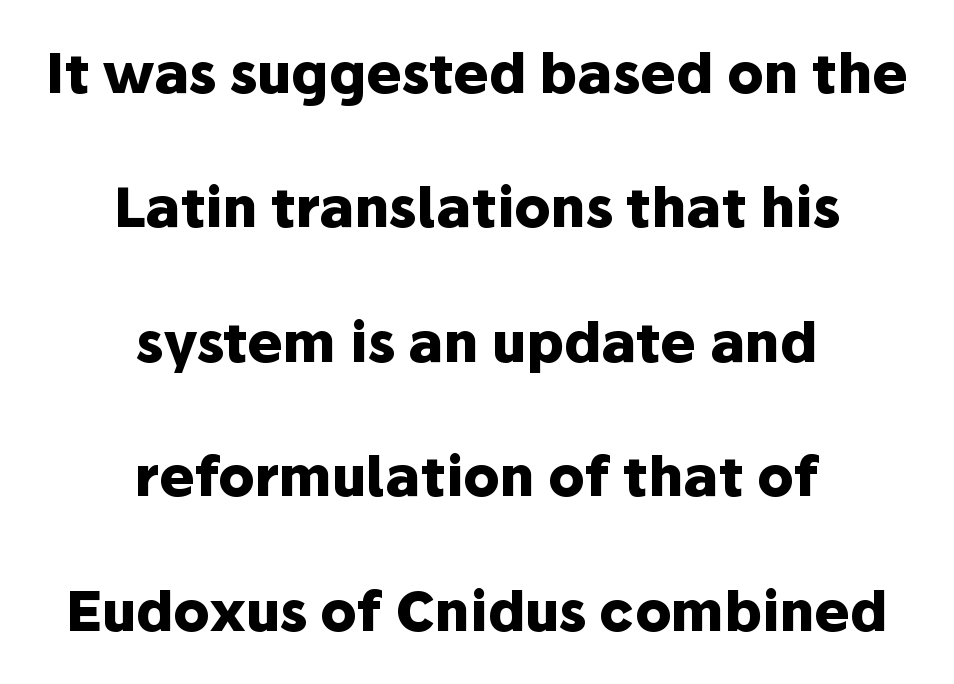
Q: Is the text bold? A: Yes.
Q: Is the text italic (slanted)? A: No, it is upright.
Q: Is the typeface a serif or a sans-serif typeface? A: Sans-serif.
Q: Is the text underlined? A: No.
Q: How is the paragraph aligned? A: Centered.
Q: Is the spacing between letters normal or unusually wide? A: Normal.
Q: Is the spacing between lines tight, normal or loose? A: Loose.
Q: Width (condensed, normal, or wide)? A: Normal.
Q: Stroke contrast? A: Low.
Q: x-height? A: Medium.
Q: Monospaced? A: No.
